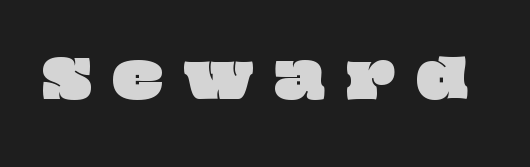
Q: Is the text underlined? A: No.
Q: Is the spacing between letters normal or unusually wide? A: Unusually wide.
Q: Width (condensed, normal, or wide)? A: Wide.
Q: Stroke contrast? A: Low.
Q: x-height? A: Large.
Q: Monospaced? A: No.
